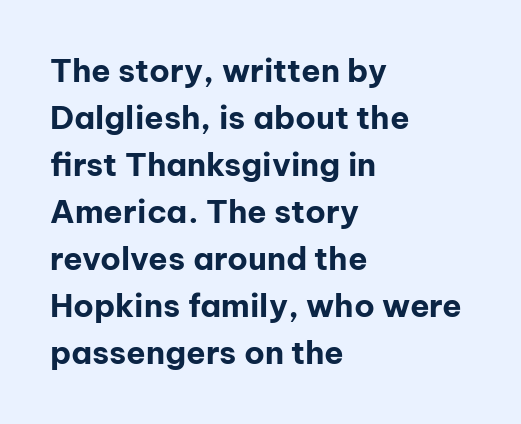
The image shows 32 px bold sans-serif type, upright; set left-aligned, normal line spacing (1.47x), normal letter spacing, not underlined; low stroke contrast and a medium x-height.
